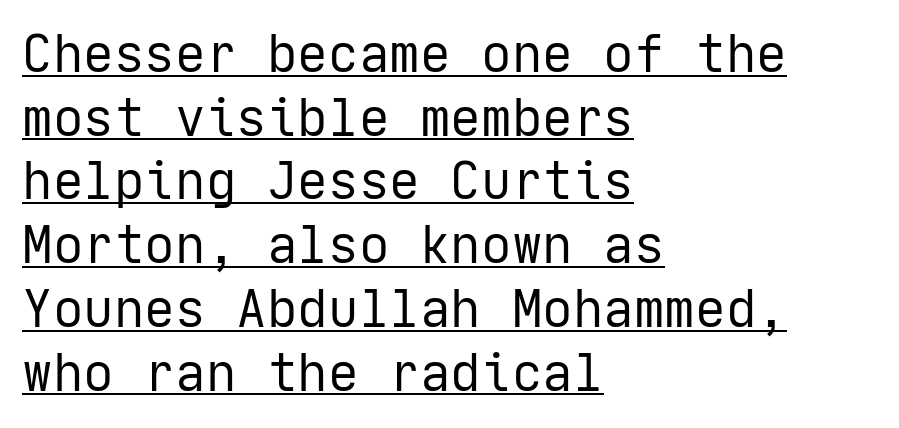
Q: Is the text bold? A: No.
Q: Is the text italic (slanted)? A: No, it is upright.
Q: Is the typeface a serif or a sans-serif typeface? A: Sans-serif.
Q: Is the text underlined? A: Yes.
Q: How is the paragraph aligned? A: Left-aligned.
Q: Is the spacing between letters normal or unusually wide? A: Normal.
Q: Is the spacing between lines tight, normal or loose? A: Normal.
Q: Width (condensed, normal, or wide)? A: Normal.
Q: Stroke contrast? A: Low.
Q: x-height? A: Medium.
